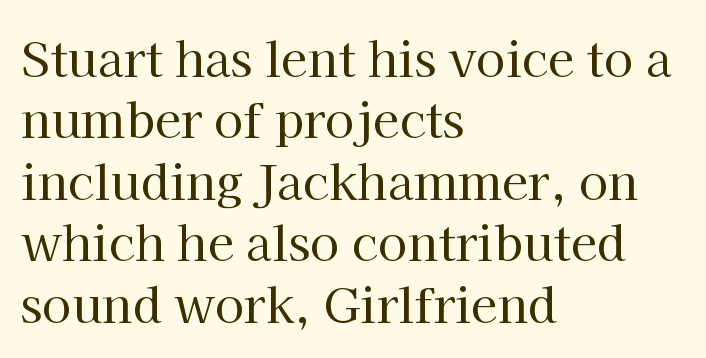
Compared with a centered layout, this one pins lines to the left instead. Each stroke keeps to a modest, everyday thickness or less. The rendering shows small feet on the letterforms — a serif design. Nobody drew a line under any word here.
